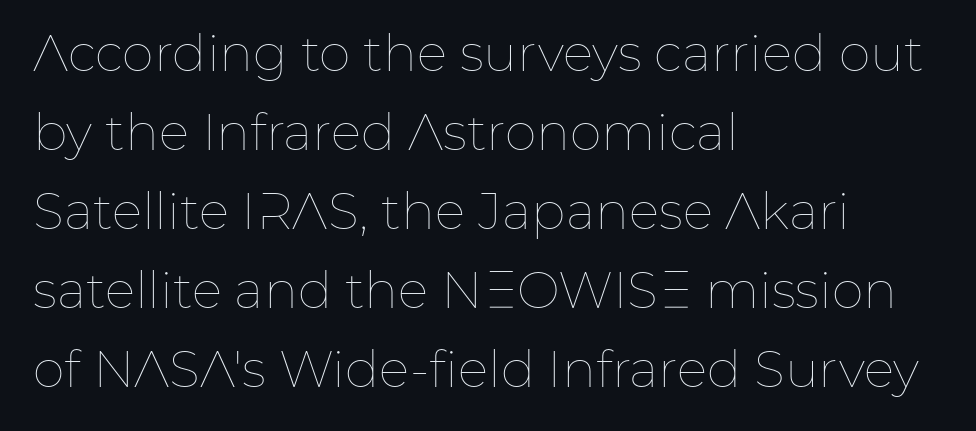
Beneath every word, the page is bare. This sample keeps an unexceptional amount of space between lines. Proportional: the letters do not fall into vertical columns. What stands out about the letter spacing? Nothing — it is the standard amount. Heaviness? Minimal to ordinary, like unemphasized prose. Alignment: flush left.
